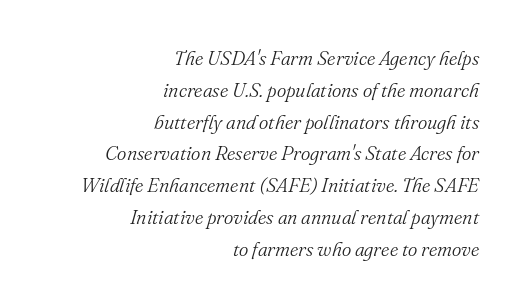
Vertical spacing — default. Reading down the block, your eye finds every line finishing at a fixed right position. Weight: regular or lighter. Does the lettering tilt? It does — this is italic. The face used here is rendered with its standard letterfit.
